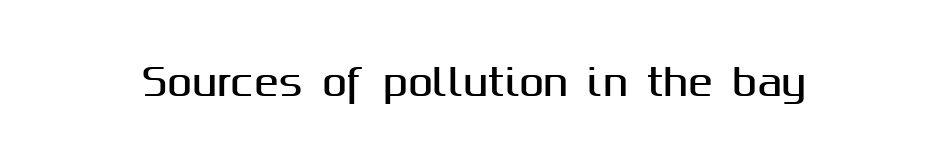
Q: Is the text italic (slanted)? A: No, it is upright.
Q: Is the typeface a serif or a sans-serif typeface? A: Sans-serif.
Q: Is the text underlined? A: No.
Q: Is the spacing between letters normal or unusually wide? A: Normal.
Q: Width (condensed, normal, or wide)? A: Normal.
Q: Stroke contrast? A: Medium.
Q: x-height? A: Medium.
Q: Monospaced? A: No.
